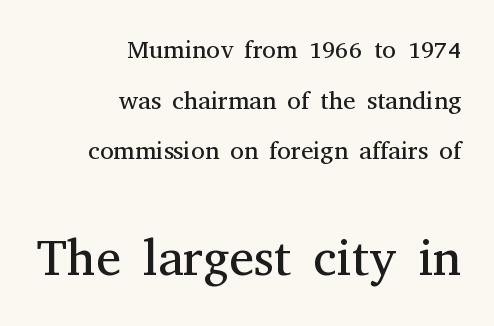
{"serif": "yes", "italic": "no", "bold": "no", "weight": "regular", "width": "normal", "stroke_contrast": "medium", "x_height": "medium", "monospaced": "no", "underline": "no", "align": "right", "line_spacing": "loose", "line_spacing_ratio": 2.03, "letter_spacing": "normal", "letter_spacing_em": 0.0, "larger_block": "second", "size_ratio": 2.0, "glyph_px": 50}
